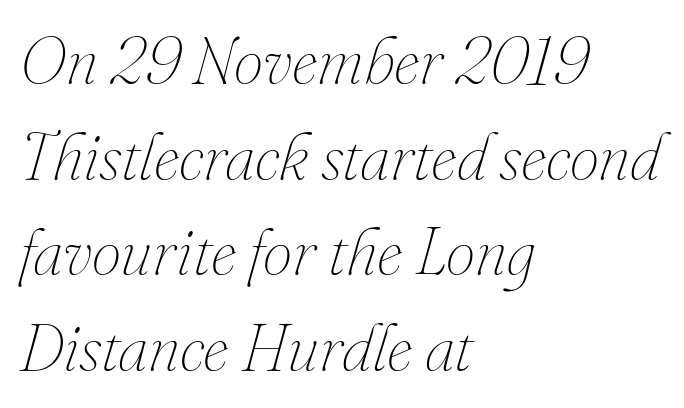
The image shows 66 px thin type, italic (leaning right); set left-aligned, normal line spacing (1.45x), normal letter spacing, not underlined; medium stroke contrast and a small x-height.
